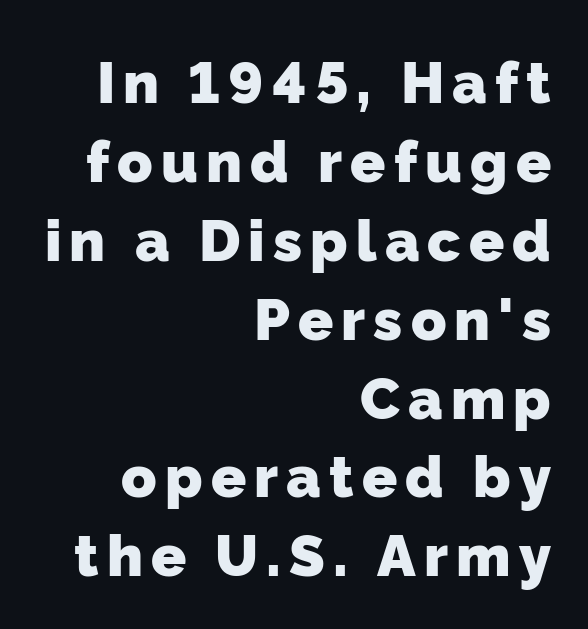
No word sits above an underline. Looks like regular typesetting: each glyph gets only the width it needs. The letters carry no serifs — their stems end cleanly without finishing strokes. The lines are quadded right.
